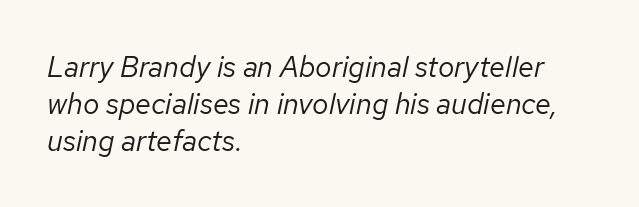
The image shows 29 px regular-weight type, italic (leaning right); set left-aligned, normal line spacing (1.27x), normal letter spacing, not underlined; low stroke contrast and a medium x-height.
